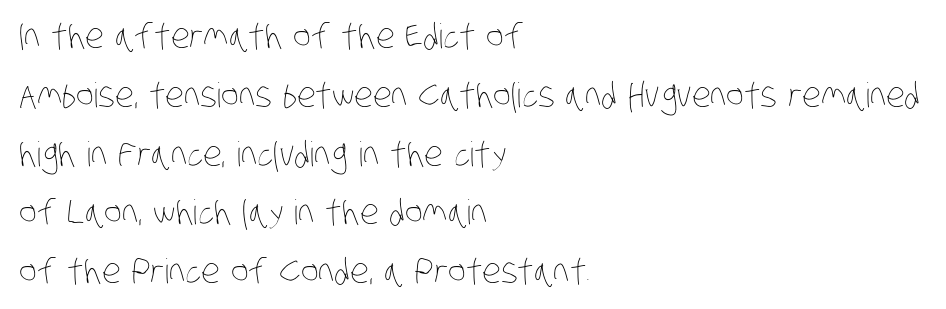
Q: Is the text bold? A: No.
Q: Is the text underlined? A: No.
Q: How is the paragraph aligned? A: Left-aligned.
Q: Is the spacing between letters normal or unusually wide? A: Normal.
Q: Width (condensed, normal, or wide)? A: Condensed.
Q: Stroke contrast? A: Low.
Q: x-height? A: Large.
Q: Monospaced? A: No.
